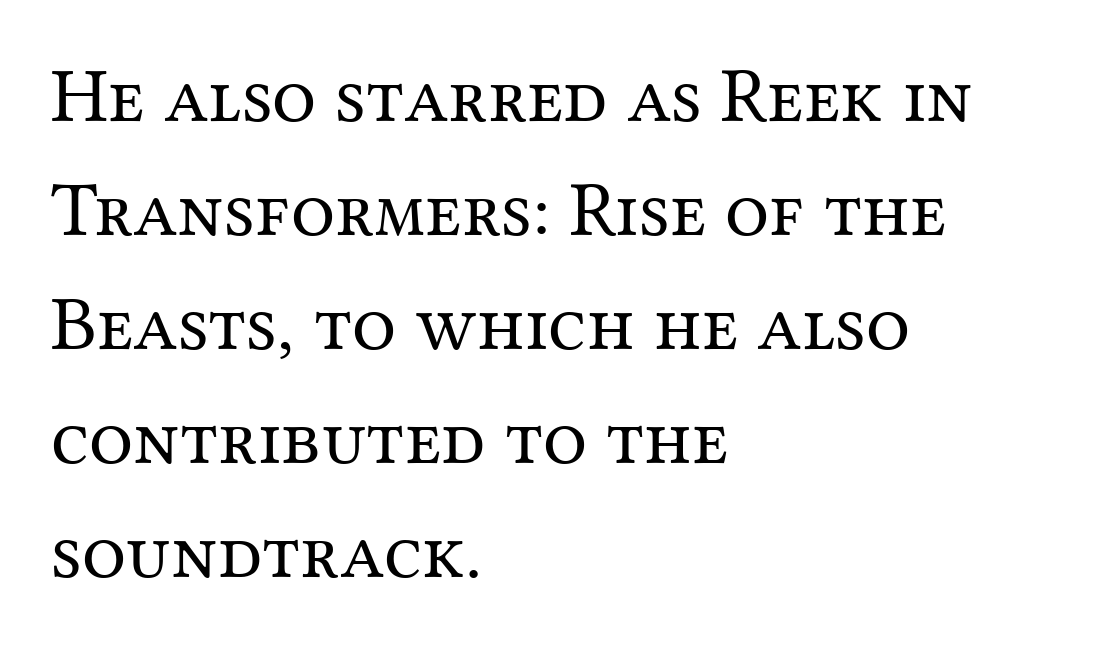
The image shows 78 px regular-weight serif type, upright; set left-aligned, normal line spacing (1.46x), normal letter spacing, not underlined; medium stroke contrast and a medium x-height.
